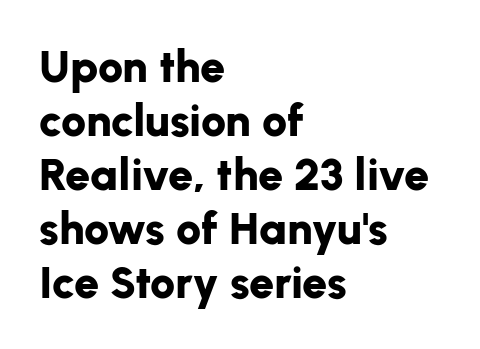
Q: Is the text bold? A: Yes.
Q: Is the text italic (slanted)? A: No, it is upright.
Q: Is the typeface a serif or a sans-serif typeface? A: Sans-serif.
Q: Is the text underlined? A: No.
Q: How is the paragraph aligned? A: Left-aligned.
Q: Is the spacing between letters normal or unusually wide? A: Normal.
Q: Width (condensed, normal, or wide)? A: Normal.
Q: Stroke contrast? A: Low.
Q: x-height? A: Medium.
Q: Monospaced? A: No.
